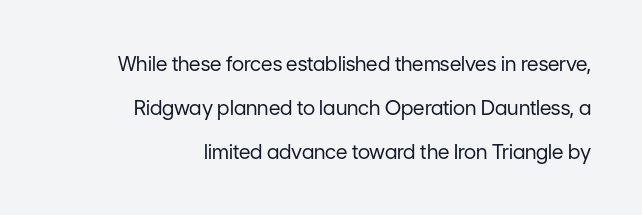
Q: Is the text bold? A: No.
Q: Is the text italic (slanted)? A: No, it is upright.
Q: Is the text underlined? A: No.
Q: How is the paragraph aligned? A: Right-aligned.
Q: Is the spacing between letters normal or unusually wide? A: Normal.
Q: Is the spacing between lines tight, normal or loose? A: Loose.
